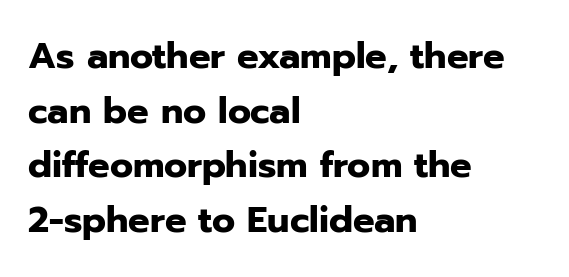
The image shows 36 px heavy sans-serif type, upright; set left-aligned, normal line spacing (1.52x), normal letter spacing, not underlined; low stroke contrast and a medium x-height.
